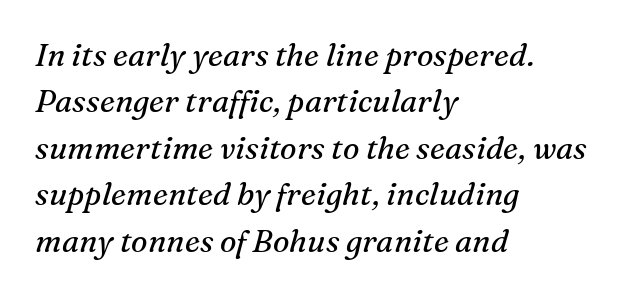
The image shows 31 px regular-weight serif type, italic (leaning right); set left-aligned, normal line spacing (1.5x), normal letter spacing, not underlined; medium stroke contrast and a medium x-height.
